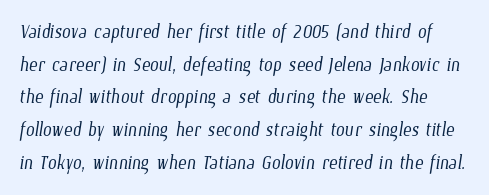
The image shows 25 px text type; set normal line spacing (1.31x), normal letter spacing, not underlined.
